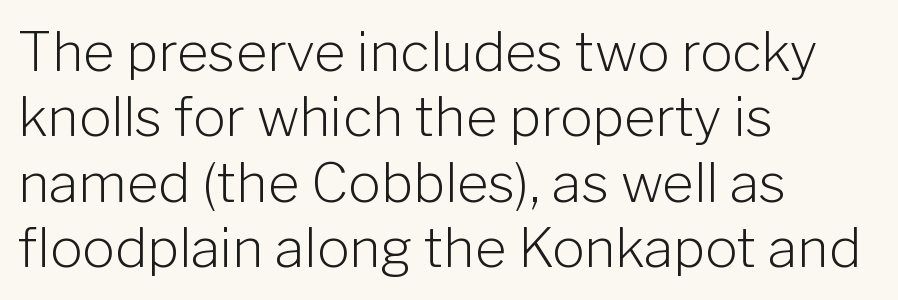
{"serif": "no", "italic": "no", "bold": "no", "weight": "light", "width": "normal", "stroke_contrast": "low", "x_height": "medium", "monospaced": "no", "underline": "no", "align": "left", "line_spacing_ratio": 1.21, "letter_spacing": "normal", "letter_spacing_em": 0.0, "glyph_px": 54}
